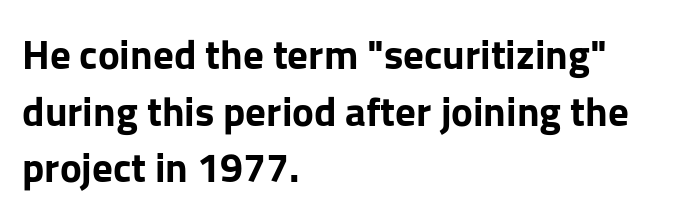
{"serif": "no", "italic": "no", "bold": "yes", "weight": "bold", "width": "normal", "stroke_contrast": "low", "x_height": "medium", "monospaced": "no", "underline": "no", "align": "left", "line_spacing": "normal", "line_spacing_ratio": 1.38, "letter_spacing": "normal", "letter_spacing_em": 0.0, "glyph_px": 41}
